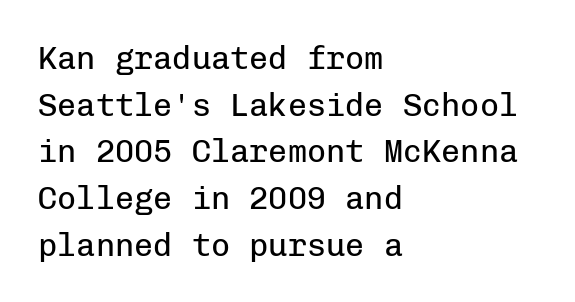
Each letter's strokes conclude bluntly, with no projecting serifs. Which margin do the lines hug? The left one — the right edge is uneven. No word sits above an underline. The line texture is even and compact thanks to regular tracking. Italic: no, the glyphs are upright roman. The space between consecutive lines is moderate.
